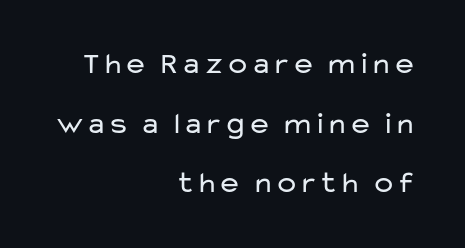
Q: Is the text bold? A: No.
Q: Is the text italic (slanted)? A: No, it is upright.
Q: Is the typeface a serif or a sans-serif typeface? A: Sans-serif.
Q: Is the text underlined? A: No.
Q: How is the paragraph aligned? A: Right-aligned.
Q: Is the spacing between letters normal or unusually wide? A: Normal.
Q: Is the spacing between lines tight, normal or loose? A: Loose.
Q: Width (condensed, normal, or wide)? A: Wide.
Q: Stroke contrast? A: Low.
Q: x-height? A: Medium.
Q: Monospaced? A: No.
